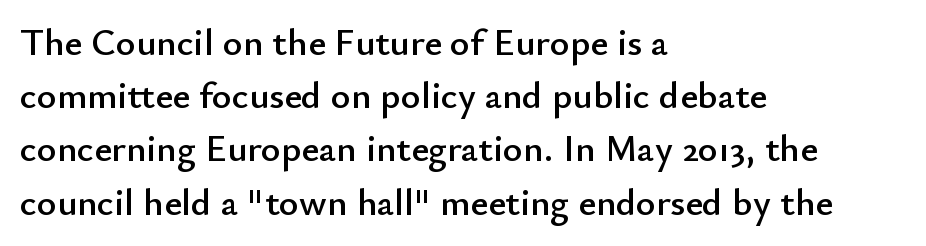
The designer went with a sans here, leaving each stem footless. The paragraph has a hard left edge and a soft right edge. The words here are not underlined. Posture: upright roman. Leading: standard.
